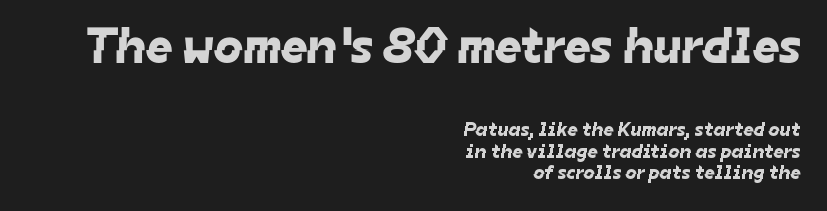
Here the glyphs are tracked normally, forming tight word shapes. Each new line begins almost immediately beneath the previous one. Typesetter's note — upper block bumped up in size, lower block left smaller. Is the block centered? No — it sits flush against the right margin. Type style note: lacks serifs.
